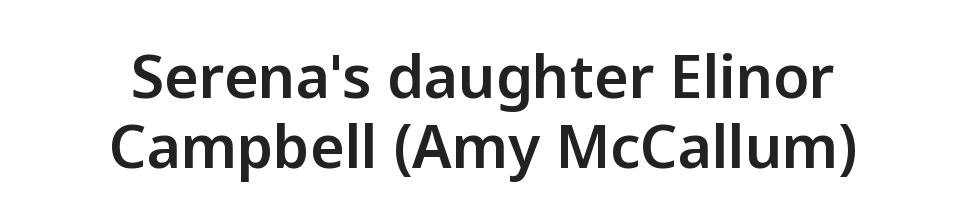
The image shows 59 px sans-serif type, upright; set centered, line spacing 1.19x, normal letter spacing, not underlined; low stroke contrast and a medium x-height.
